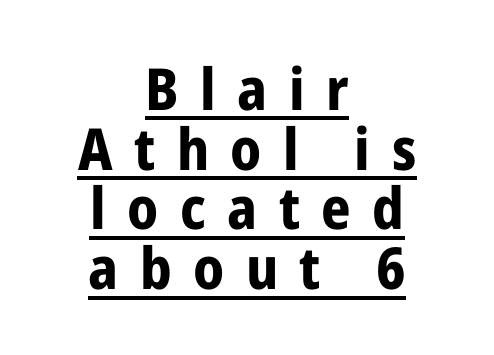
Visually the block forms a symmetrical silhouette, jagged on both flanks. The type sits square on the baseline with zero lean. This is underlined copy, the kind a proofreader might mark for attention. This rendering employs a face without finishing strokes, i.e., a sans-serif. The designer dialed line spacing down below the default. This sample uses expanded letter spacing, leaving extra air between glyphs.
